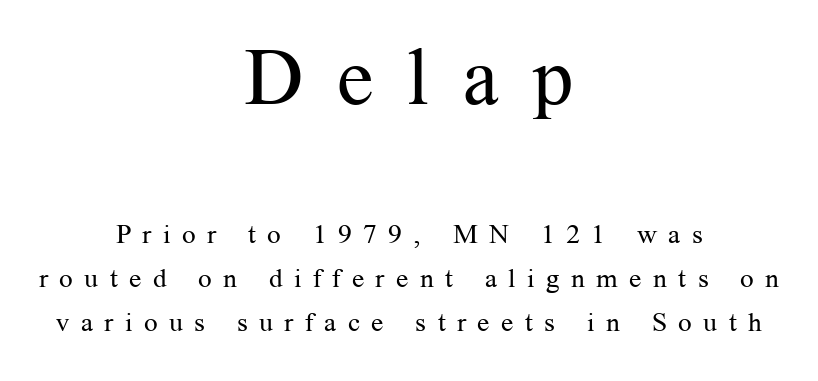
{"serif": "yes", "italic": "no", "bold": "no", "weight": "regular", "width": "normal", "stroke_contrast": "medium", "x_height": "medium", "monospaced": "no", "underline": "no", "align": "center", "line_spacing": "normal", "line_spacing_ratio": 1.63, "letter_spacing": "wide", "letter_spacing_em": 0.42, "larger_block": "first", "size_ratio": 2.96, "glyph_px": 80}
